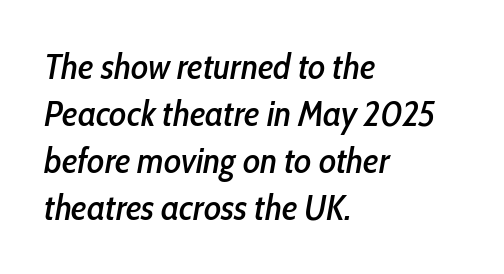
{"italic": "yes", "lean": "right", "slant_degrees": 10, "width": "condensed", "stroke_contrast": "low", "x_height": "medium", "monospaced": "no", "underline": "no", "align": "left", "line_spacing": "normal", "line_spacing_ratio": 1.31, "letter_spacing": "normal", "letter_spacing_em": 0.0, "glyph_px": 36}
